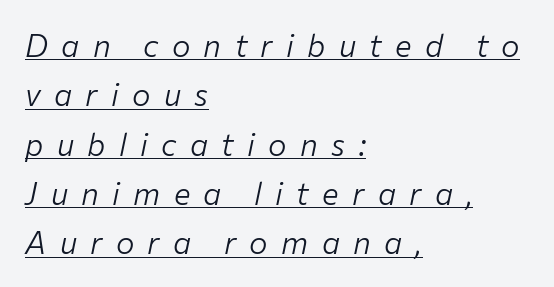
{"italic": "yes", "lean": "right", "slant_degrees": 12, "bold": "no", "weight": "light", "width": "normal", "stroke_contrast": "low", "x_height": "medium", "monospaced": "no", "underline": "yes", "align": "left", "line_spacing": "normal", "line_spacing_ratio": 1.59, "letter_spacing": "wide", "letter_spacing_em": 0.43, "glyph_px": 31}
